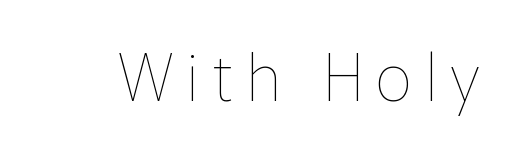
No heavy texture on the line: the type isn't bold. The line texture is sparse and dotted thanks to wide tracking. Each row of text sits above clean, open space. Varying glyph widths throughout — classic text-font behaviour. It's the straight-up-and-down kind of type.
